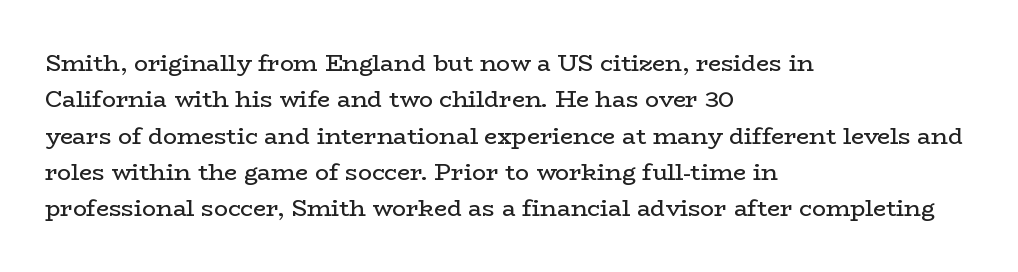
{"italic": "no", "bold": "no", "underline": "no", "align": "left", "line_spacing": "normal", "line_spacing_ratio": 1.58, "letter_spacing": "normal", "letter_spacing_em": 0.0, "glyph_px": 23}
